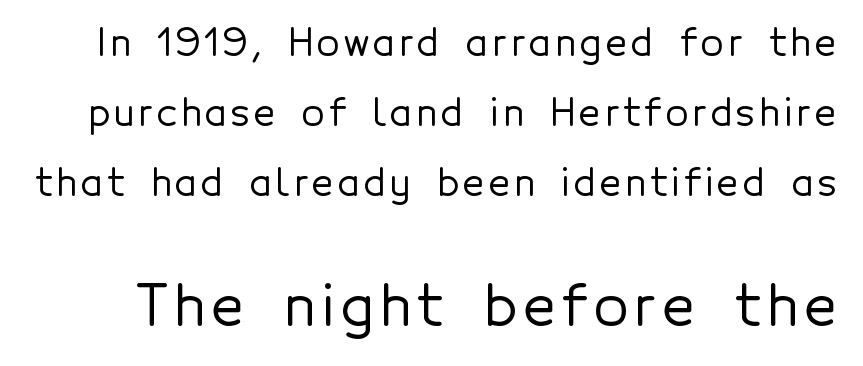
The image shows 56 px sans-serif type, upright; set line spacing 1.89x, not underlined; the second (bottom) block is 1.51x larger; a medium x-height.
